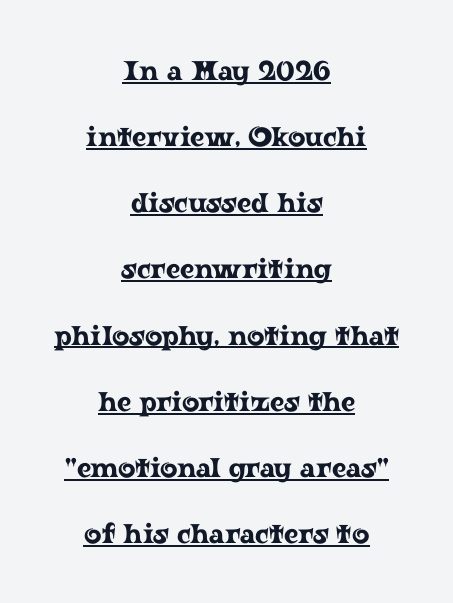
{"italic": "no", "underline": "yes", "align": "center", "line_spacing": "loose", "line_spacing_ratio": 2.45, "letter_spacing": "normal", "letter_spacing_em": 0.0, "glyph_px": 27}
